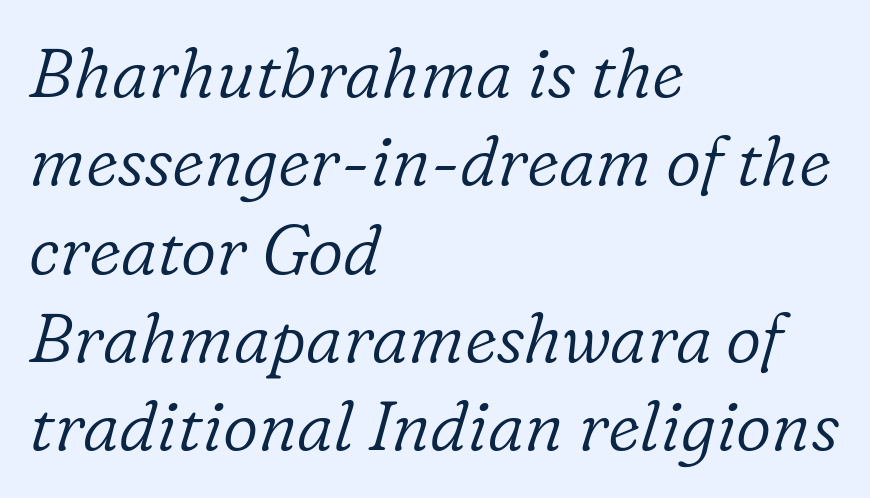
The image shows 69 px light serif type, italic (leaning right); set left-aligned, normal line spacing (1.28x), normal letter spacing, not underlined; low stroke contrast and a medium x-height.
